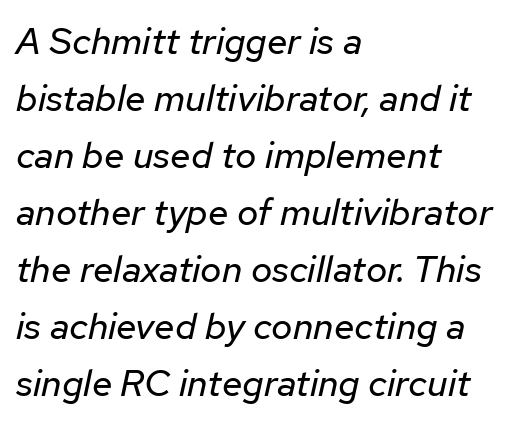
{"italic": "yes", "lean": "right", "slant_degrees": 12, "bold": "no", "weight": "regular", "width": "normal", "stroke_contrast": "low", "x_height": "medium", "monospaced": "no", "underline": "no", "align": "left", "line_spacing": "normal", "line_spacing_ratio": 1.54, "letter_spacing": "normal", "letter_spacing_em": 0.0, "glyph_px": 37}
